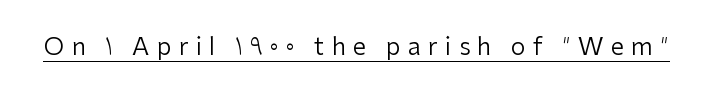
Q: Is the text bold? A: No.
Q: Is the text italic (slanted)? A: No, it is upright.
Q: Is the text underlined? A: Yes.
Q: Is the spacing between letters normal or unusually wide? A: Unusually wide.
